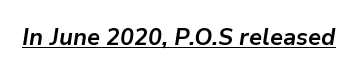
Q: Is the text bold? A: Yes.
Q: Is the text italic (slanted)? A: Yes, it leans right by about 9 degrees.
Q: Is the text underlined? A: Yes.
Q: Is the spacing between letters normal or unusually wide? A: Normal.
